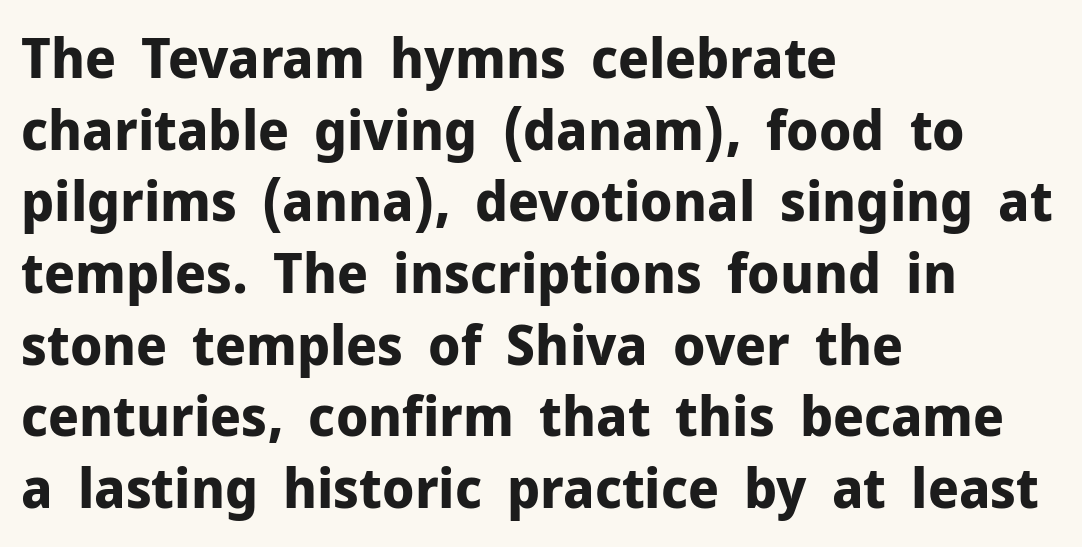
Does the leading feel generous? No, just average. The setting favours the left margin, as ordinary paragraphs usually do. Beneath every word, the page is bare. You'd pick this weight for a headline — it's a proper bold. The axis of the letterforms is exactly vertical.
